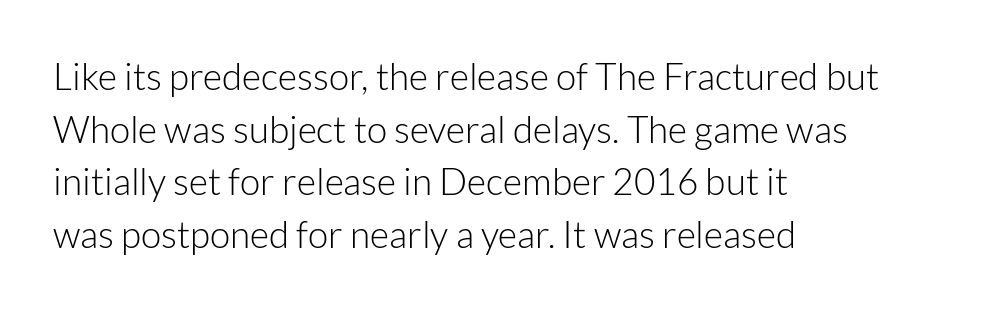
Compared with a typical body face, this is equally light or lighter still. These lines sit exactly where default settings would place them. The space beneath each line is pristine and unruled. If you drew a line through each stem, it would be perfectly vertical. All the whitespace from short lines collects on the right. The letters advance in unequal steps, a hallmark of proportional type.
